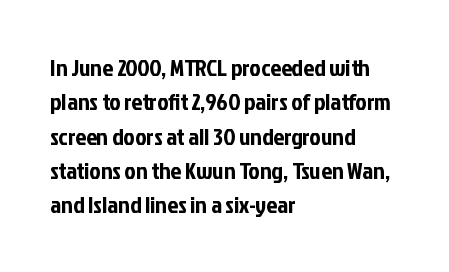
The image shows 24 px text type, upright; set left-aligned, normal line spacing (1.43x), normal letter spacing, not underlined.
